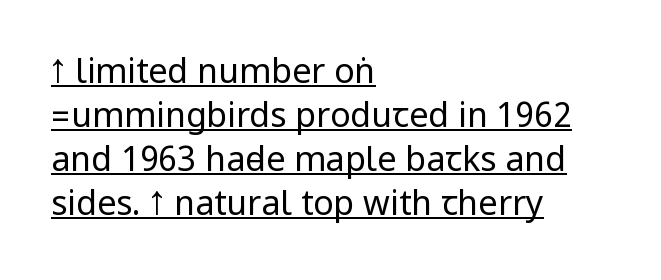
A baseline rule has been typeset under these characters. Where is the straight margin? On the left. In terms of letterspacing, this is plain default setting. Style check: upright. Observe the absence of serifs on each vertical stroke in this sample.
